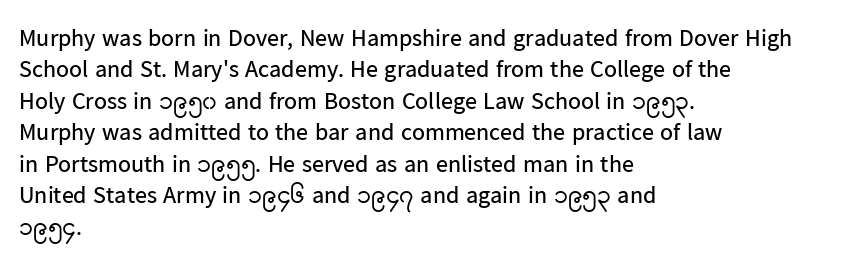
Q: Is the text bold? A: No.
Q: Is the text italic (slanted)? A: No, it is upright.
Q: Is the text underlined? A: No.
Q: How is the paragraph aligned? A: Left-aligned.
Q: Is the spacing between letters normal or unusually wide? A: Normal.
Q: Is the spacing between lines tight, normal or loose? A: Normal.
